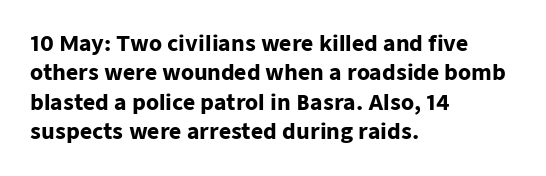
The image shows 21 px bold type, upright; set left-aligned, normal line spacing (1.4x), normal letter spacing, not underlined.
